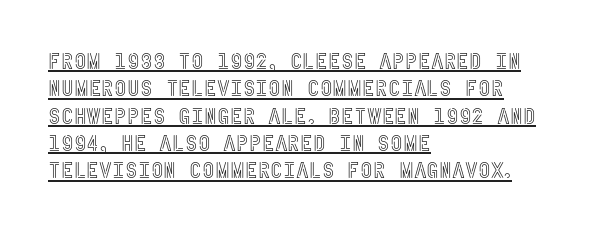
{"italic": "no", "underline": "yes", "align": "left", "line_spacing_ratio": 1.24, "letter_spacing": "normal", "letter_spacing_em": 0.0, "glyph_px": 22}
